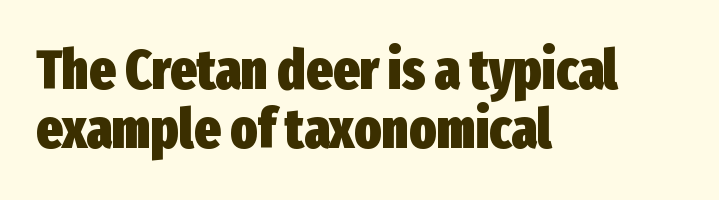
Q: Is the text bold? A: Yes.
Q: Is the text italic (slanted)? A: No, it is upright.
Q: Is the typeface a serif or a sans-serif typeface? A: Sans-serif.
Q: Is the text underlined? A: No.
Q: How is the paragraph aligned? A: Left-aligned.
Q: Is the spacing between letters normal or unusually wide? A: Normal.
Q: Is the spacing between lines tight, normal or loose? A: Tight.
Q: Width (condensed, normal, or wide)? A: Condensed.
Q: Stroke contrast? A: Low.
Q: x-height? A: Medium.
Q: Monospaced? A: No.
